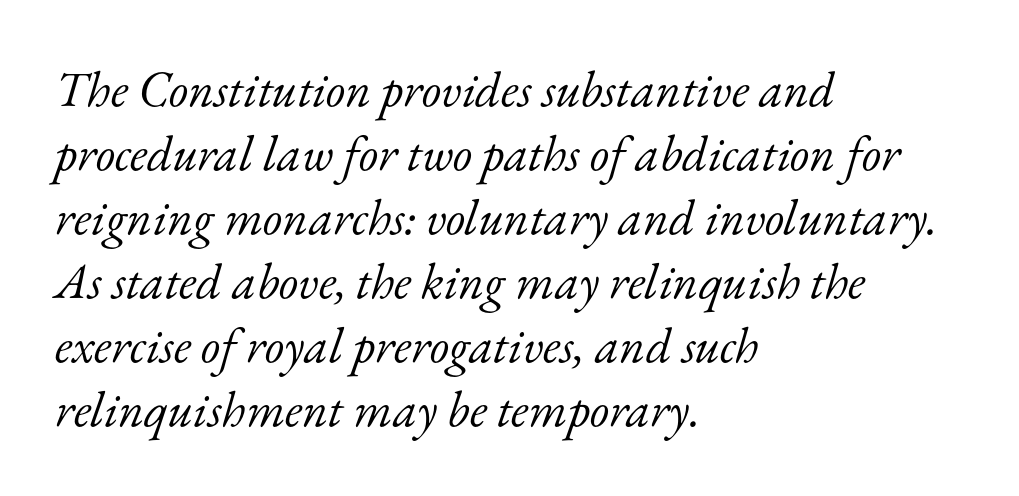
Q: Is the text bold? A: No.
Q: Is the text italic (slanted)? A: Yes, it leans right by about 17 degrees.
Q: Is the typeface a serif or a sans-serif typeface? A: Serif.
Q: Is the text underlined? A: No.
Q: How is the paragraph aligned? A: Left-aligned.
Q: Is the spacing between letters normal or unusually wide? A: Normal.
Q: Is the spacing between lines tight, normal or loose? A: Normal.
Q: Width (condensed, normal, or wide)? A: Normal.
Q: Stroke contrast? A: Low.
Q: x-height? A: Small.
Q: Monospaced? A: No.
